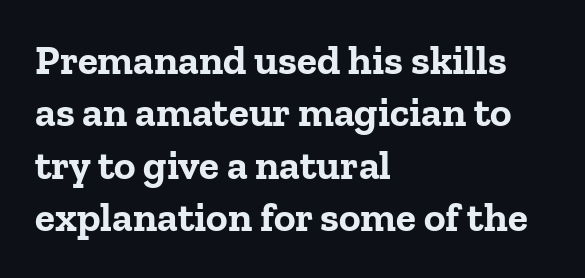
Q: Is the text bold? A: Yes.
Q: Is the text italic (slanted)? A: No, it is upright.
Q: Is the typeface a serif or a sans-serif typeface? A: Serif.
Q: Is the text underlined? A: No.
Q: How is the paragraph aligned? A: Left-aligned.
Q: Is the spacing between letters normal or unusually wide? A: Normal.
Q: Is the spacing between lines tight, normal or loose? A: Normal.
Q: Width (condensed, normal, or wide)? A: Normal.
Q: Stroke contrast? A: Low.
Q: x-height? A: Medium.
Q: Monospaced? A: No.
